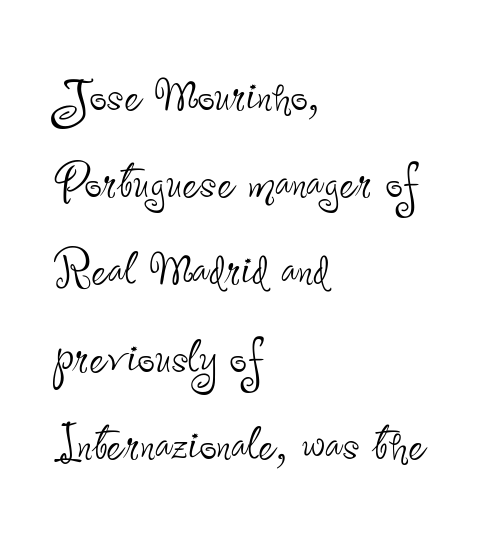
To sum up the face: it is a sans, with no serifs. The face used here is proportionally spaced, like ordinary book or web type. A bare baseline throughout the passage. Does the copy run flush right? No — it runs flush left.
